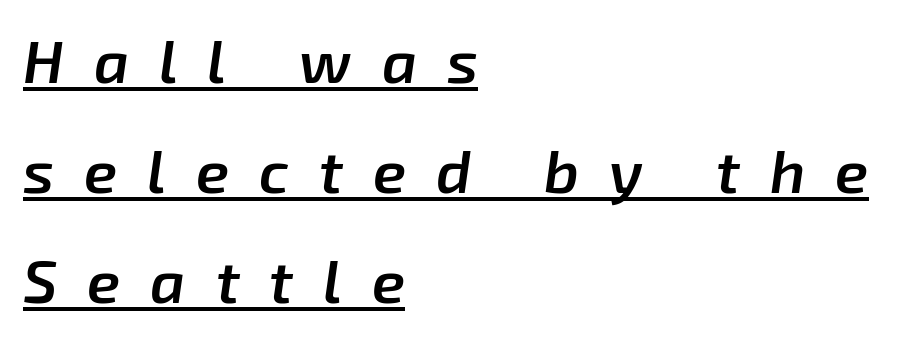
{"italic": "yes", "lean": "right", "slant_degrees": 8, "bold": "semi", "weight": "semibold", "width": "normal", "stroke_contrast": "low", "x_height": "medium", "monospaced": "no", "underline": "yes", "align": "left", "line_spacing_ratio": 1.83, "letter_spacing": "wide", "letter_spacing_em": 0.5, "glyph_px": 60}
